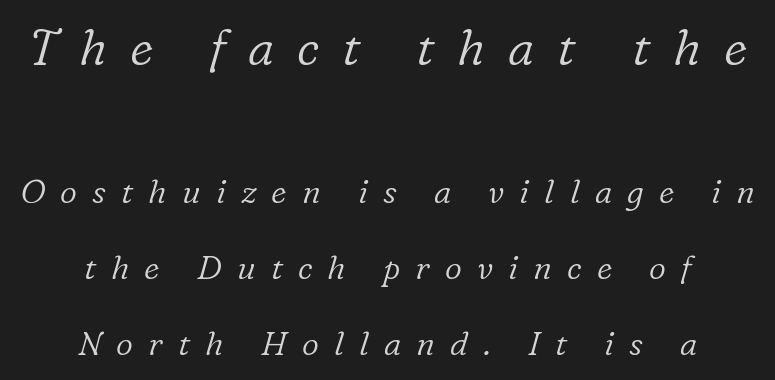
The image shows 50 px light serif type, italic (leaning right); set centered, loose line spacing (2.29x), unusually wide letter spacing (+0.46 em), not underlined; the first (top) block is 1.52x larger; low stroke contrast and a medium x-height.
